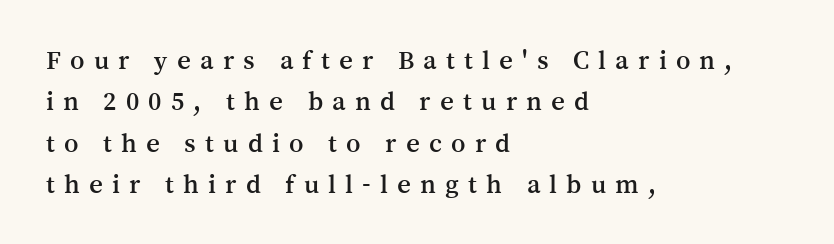
Loose tracking; the words dissolve into strings of separated letters. Every stem runs plumb, perpendicular to the baseline. Lines of text with bare space underneath. What's the leading like? Ordinary, nothing unusual.
